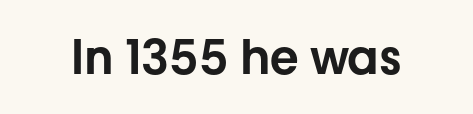
The image shows 47 px sans-serif type, upright; set normal letter spacing, not underlined; low stroke contrast and a medium x-height.
